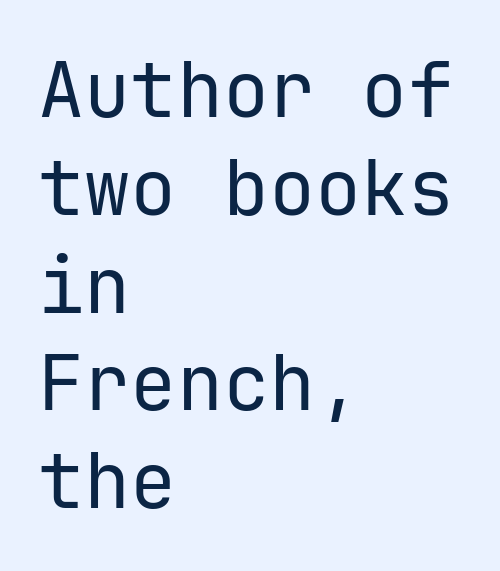
Q: Is the text bold? A: No.
Q: Is the text italic (slanted)? A: No, it is upright.
Q: Is the typeface a serif or a sans-serif typeface? A: Sans-serif.
Q: Is the text underlined? A: No.
Q: How is the paragraph aligned? A: Left-aligned.
Q: Is the spacing between letters normal or unusually wide? A: Normal.
Q: Is the spacing between lines tight, normal or loose? A: Normal.
Q: Width (condensed, normal, or wide)? A: Normal.
Q: Stroke contrast? A: Low.
Q: x-height? A: Medium.
Q: Monospaced? A: Yes.
